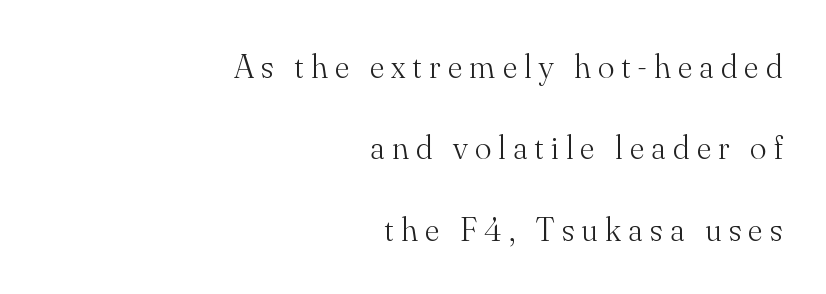
Quick note: not italic, upright. Serif or sans? Serif — the stroke terminals have little feet. Leading: increased. Where is the straight margin? On the right. Varying glyph widths throughout — classic text-font behaviour.
